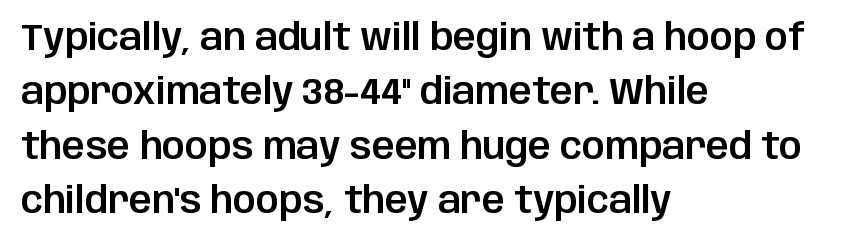
Q: Is the text italic (slanted)? A: No, it is upright.
Q: Is the typeface a serif or a sans-serif typeface? A: Sans-serif.
Q: Is the text underlined? A: No.
Q: How is the paragraph aligned? A: Left-aligned.
Q: Is the spacing between letters normal or unusually wide? A: Normal.
Q: Is the spacing between lines tight, normal or loose? A: Normal.
Q: Width (condensed, normal, or wide)? A: Normal.
Q: Stroke contrast? A: Low.
Q: x-height? A: Large.
Q: Monospaced? A: No.
